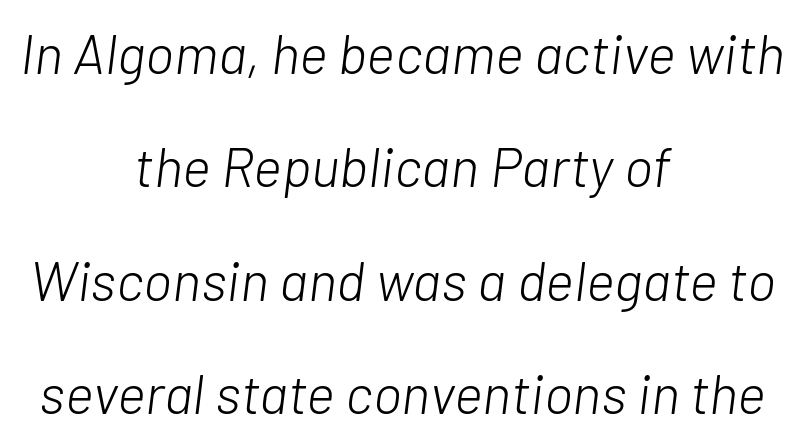
{"italic": "yes", "lean": "right", "slant_degrees": 7, "bold": "no", "weight": "light", "width": "normal", "stroke_contrast": "low", "x_height": "medium", "monospaced": "no", "underline": "no", "align": "center", "line_spacing": "loose", "line_spacing_ratio": 2.06, "letter_spacing": "normal", "letter_spacing_em": 0.0, "glyph_px": 55}
